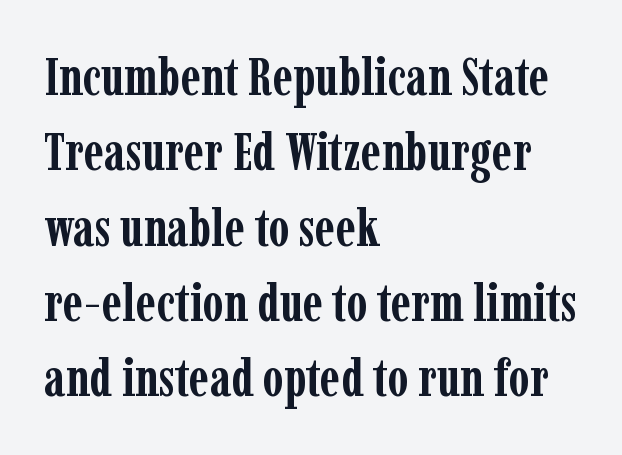
Q: Is the text bold? A: Yes.
Q: Is the text italic (slanted)? A: No, it is upright.
Q: Is the typeface a serif or a sans-serif typeface? A: Serif.
Q: Is the text underlined? A: No.
Q: How is the paragraph aligned? A: Left-aligned.
Q: Is the spacing between letters normal or unusually wide? A: Normal.
Q: Is the spacing between lines tight, normal or loose? A: Normal.
Q: Width (condensed, normal, or wide)? A: Condensed.
Q: Stroke contrast? A: Low.
Q: x-height? A: Medium.
Q: Monospaced? A: No.
